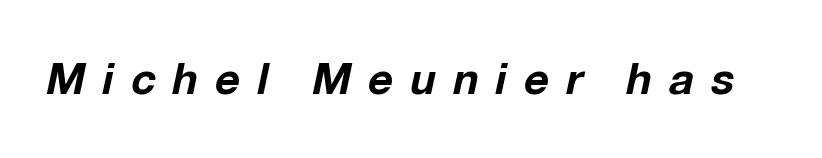
There is plenty of visible air inserted between adjacent glyphs. Type without underlining. Quick note: italic. Spacing verdict: proportional, widths tailored to each character. How heavy is the stroke? Heavy — this is a bold.
